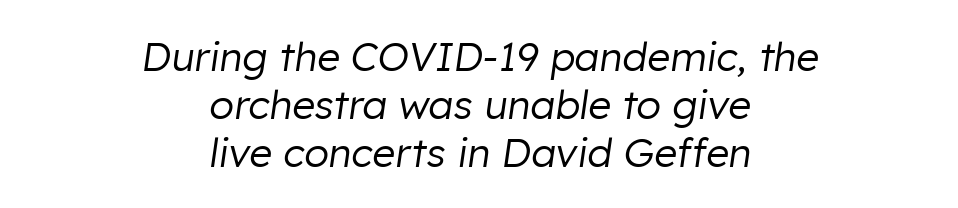
The image shows 40 px regular-weight type, italic (leaning right); set centered, line spacing 1.2x, normal letter spacing, not underlined; low stroke contrast and a medium x-height.
